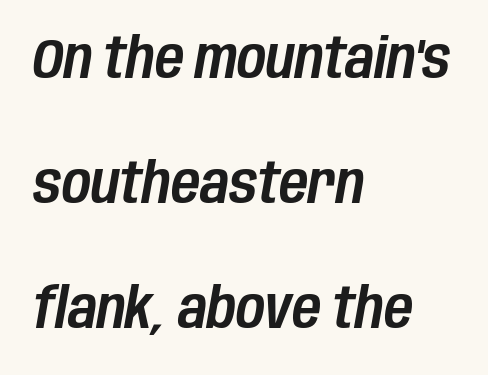
Q: Is the text italic (slanted)? A: Yes, it leans right by about 10 degrees.
Q: Is the text underlined? A: No.
Q: How is the paragraph aligned? A: Left-aligned.
Q: Is the spacing between letters normal or unusually wide? A: Normal.
Q: Is the spacing between lines tight, normal or loose? A: Loose.
Q: Width (condensed, normal, or wide)? A: Condensed.
Q: Stroke contrast? A: Low.
Q: x-height? A: Large.
Q: Monospaced? A: No.
